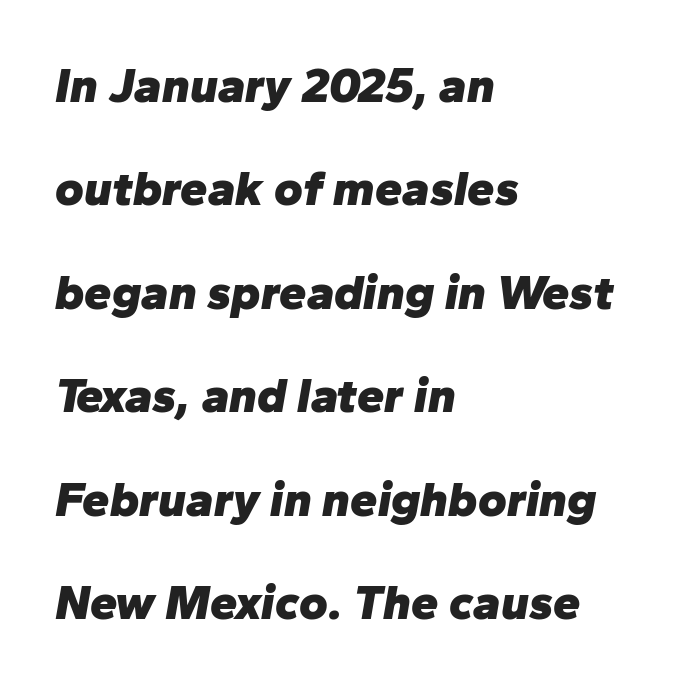
Q: Is the text bold? A: Yes.
Q: Is the text italic (slanted)? A: Yes, it leans right by about 10 degrees.
Q: Is the text underlined? A: No.
Q: How is the paragraph aligned? A: Left-aligned.
Q: Is the spacing between letters normal or unusually wide? A: Normal.
Q: Is the spacing between lines tight, normal or loose? A: Loose.
Q: Width (condensed, normal, or wide)? A: Normal.
Q: Stroke contrast? A: Low.
Q: x-height? A: Medium.
Q: Monospaced? A: No.
